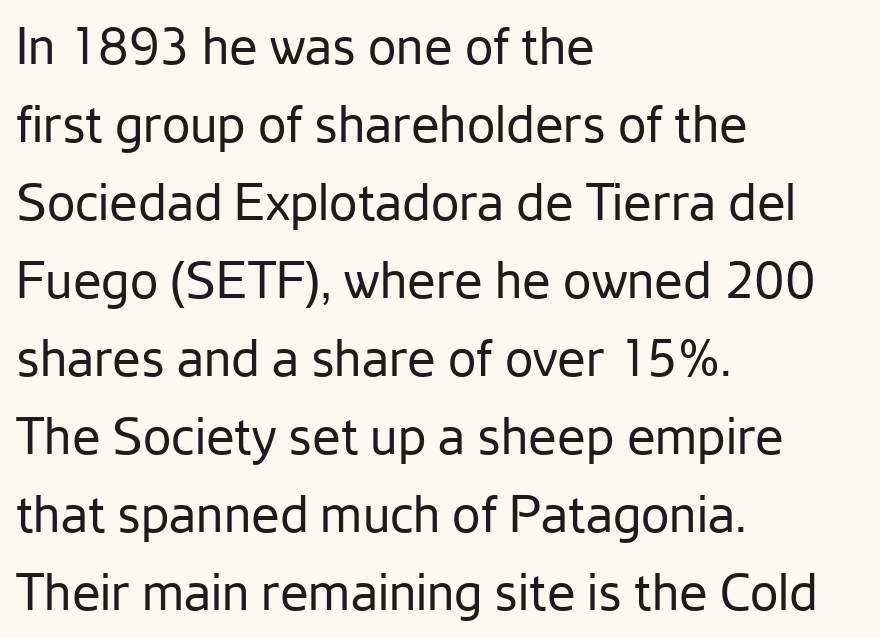
{"serif": "no", "italic": "no", "bold": "no", "weight": "regular", "width": "normal", "stroke_contrast": "low", "x_height": "medium", "monospaced": "no", "underline": "no", "align": "left", "line_spacing": "normal", "line_spacing_ratio": 1.53, "letter_spacing": "normal", "letter_spacing_em": 0.0, "glyph_px": 51}
